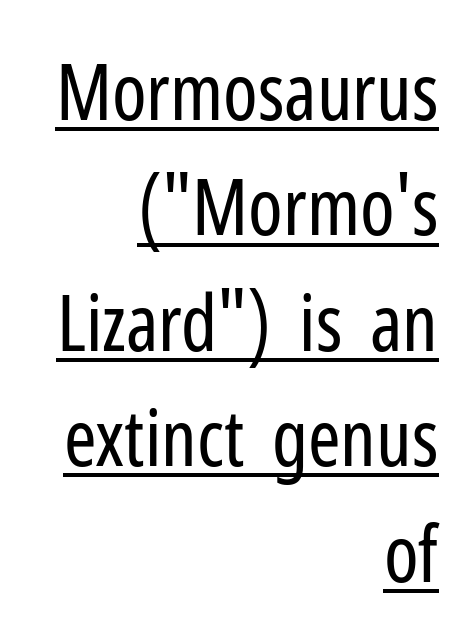
Is the stroke heavy? The answer is a plain regular-or-lighter. Leading matches the norm, producing a regular column. The rendering uses natural spacing where letterforms have individual widths. Somebody hit Ctrl+U on this one — the words are underlined. There is no visible air inserted between adjacent glyphs. Each letter's strokes conclude bluntly, with no projecting serifs.
